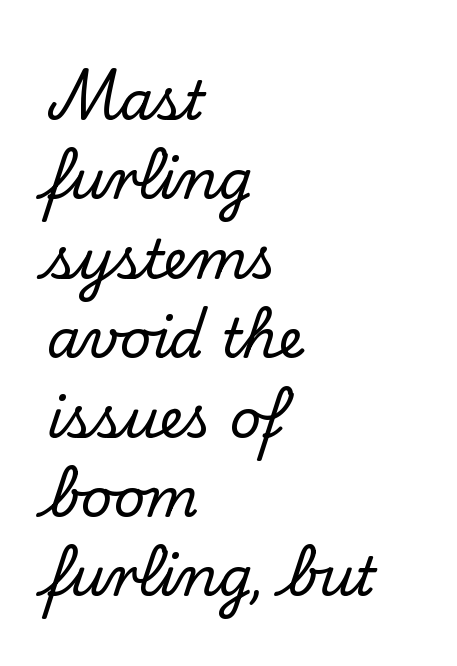
Q: Is the text italic (slanted)? A: Yes.
Q: Is the typeface a serif or a sans-serif typeface? A: Serif.
Q: Is the text underlined? A: No.
Q: How is the paragraph aligned? A: Left-aligned.
Q: Is the spacing between letters normal or unusually wide? A: Normal.
Q: Is the spacing between lines tight, normal or loose? A: Normal.
Q: Width (condensed, normal, or wide)? A: Normal.
Q: Stroke contrast? A: Low.
Q: x-height? A: Small.
Q: Monospaced? A: No.
